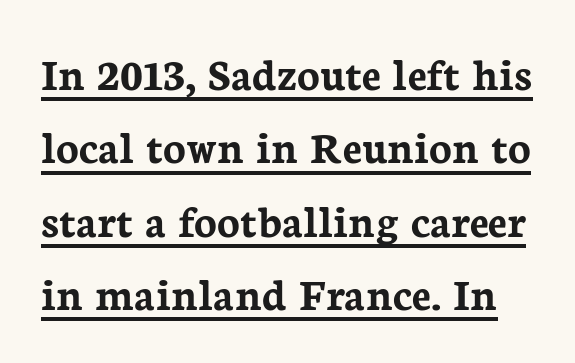
Q: Is the text bold? A: Yes.
Q: Is the text italic (slanted)? A: No, it is upright.
Q: Is the typeface a serif or a sans-serif typeface? A: Serif.
Q: Is the text underlined? A: Yes.
Q: Is the spacing between letters normal or unusually wide? A: Normal.
Q: Is the spacing between lines tight, normal or loose? A: Normal.
Q: Width (condensed, normal, or wide)? A: Normal.
Q: Stroke contrast? A: Low.
Q: x-height? A: Medium.
Q: Monospaced? A: No.
